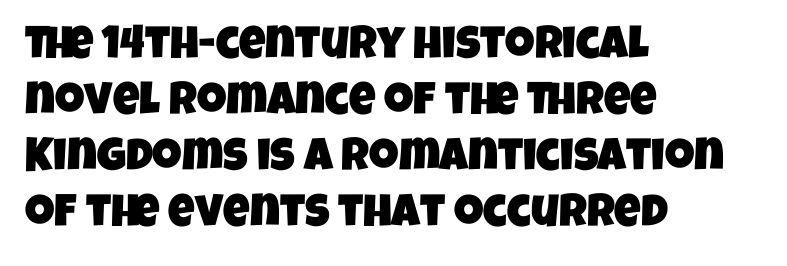
Q: Is the typeface a serif or a sans-serif typeface? A: Sans-serif.
Q: Is the text underlined? A: No.
Q: How is the paragraph aligned? A: Left-aligned.
Q: Is the spacing between letters normal or unusually wide? A: Normal.
Q: Width (condensed, normal, or wide)? A: Condensed.
Q: Stroke contrast? A: Low.
Q: x-height? A: Large.
Q: Monospaced? A: No.
